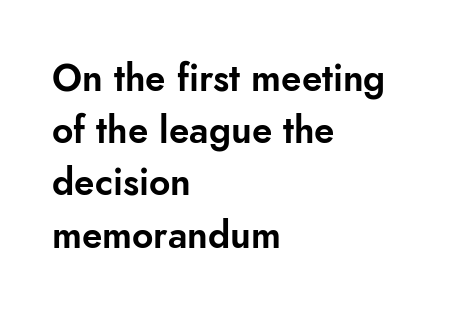
The image shows 37 px sans-serif type, upright; set left-aligned, normal line spacing (1.41x), normal letter spacing, not underlined; low stroke contrast and a small x-height.
